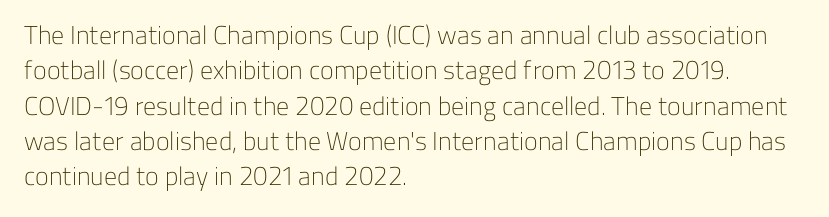
Vertically, the passage feels balanced, rows spaced as you'd expect. No italicization has been applied; the sample stays upright. A bare baseline throughout the passage. Think standard paragraph weight, or any step lighter than that.
